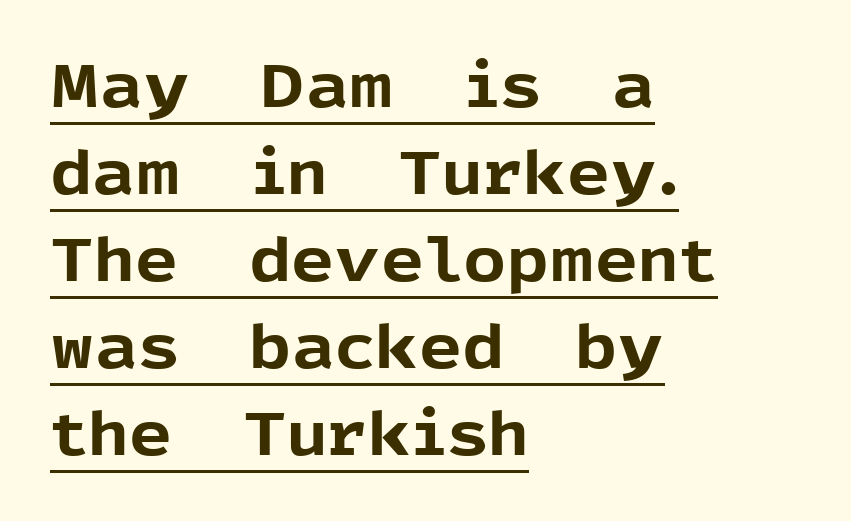
The image shows 60 px bold sans-serif type, upright; set left-aligned, normal line spacing (1.45x), normal letter spacing, underlined; a medium x-height.
